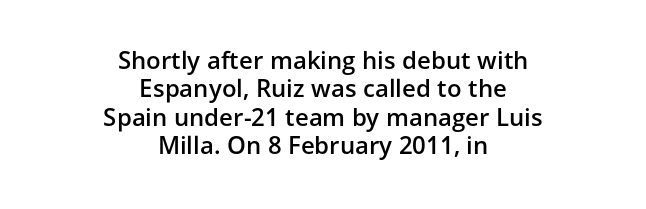
{"italic": "no", "bold": "semi", "underline": "no", "align": "center", "line_spacing_ratio": 1.18, "letter_spacing": "normal", "letter_spacing_em": 0.0, "glyph_px": 24}
